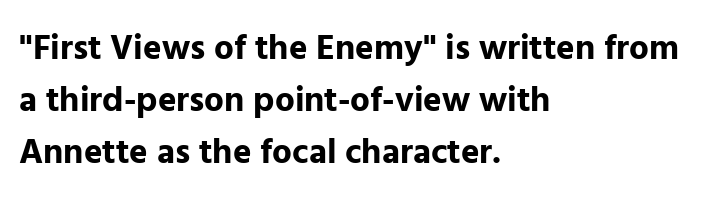
The image shows 35 px bold sans-serif type, upright; set left-aligned, normal line spacing (1.49x), normal letter spacing, not underlined; low stroke contrast and a medium x-height.
